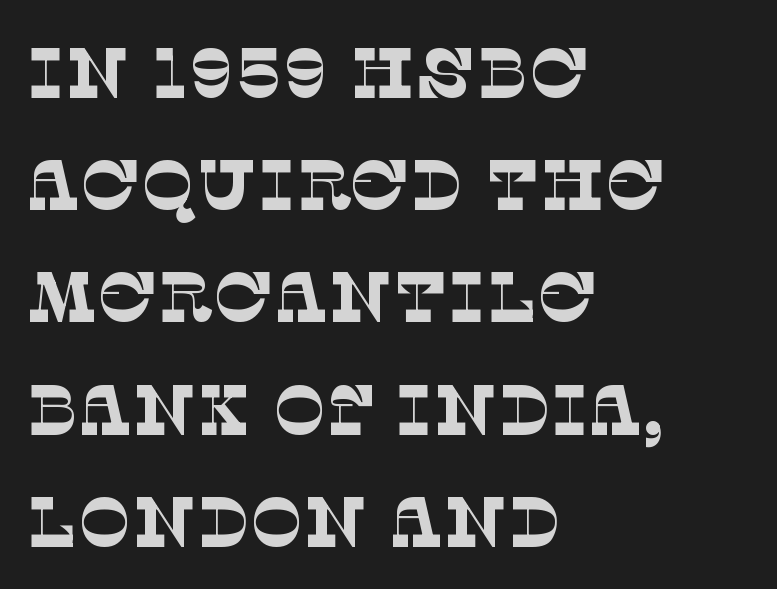
Serif or sans? Serif — the stroke terminals have little feet. The setting favours the left margin, as ordinary paragraphs usually do. Nothing heavy about these letters — not bold at all. Leading: standard. Look at the tracking — it's just the regular setting, nothing added. Decoration check: the copy has no underline.
